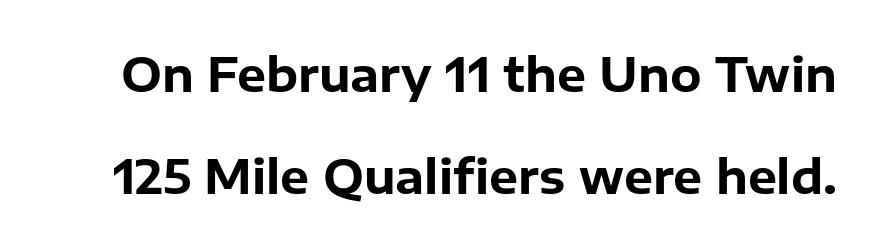
The image shows 46 px bold sans-serif type, upright; set loose line spacing (2.21x), normal letter spacing, not underlined; low stroke contrast and a medium x-height.
